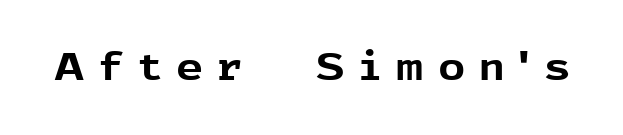
Q: Is the text bold? A: Yes.
Q: Is the text italic (slanted)? A: No, it is upright.
Q: Is the typeface a serif or a sans-serif typeface? A: Sans-serif.
Q: Is the text underlined? A: No.
Q: Is the spacing between letters normal or unusually wide? A: Unusually wide.
Q: Width (condensed, normal, or wide)? A: Normal.
Q: x-height? A: Medium.
Q: Monospaced? A: No.
